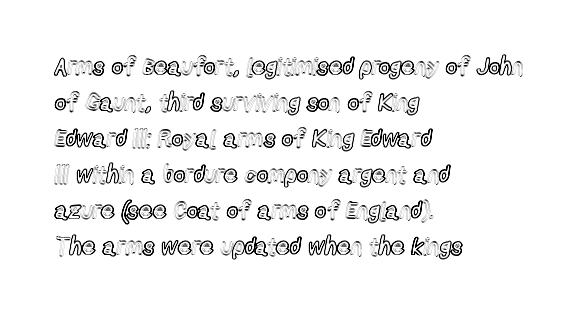
{"underline": "no", "align": "left", "line_spacing": "normal", "line_spacing_ratio": 1.5, "letter_spacing": "normal", "letter_spacing_em": 0.0, "glyph_px": 24}
